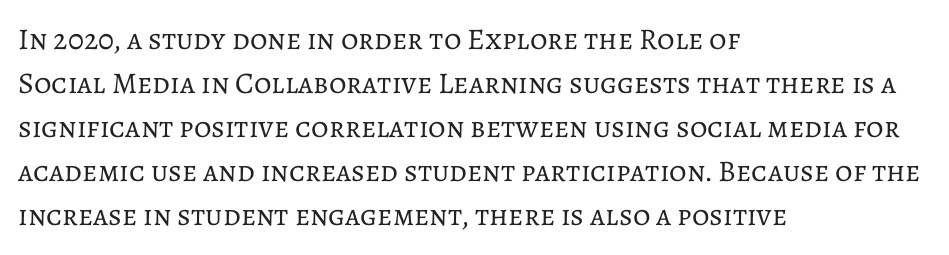
A typesetter would call this zero additional tracking. This is not heavy type; no bold has been used. Bare-footed words on every line. Do the characters align in a grid? No, the font is proportional. Reading down the block, your eye returns to a fixed left position each line. Nope, not italic — everything's standing straight.
